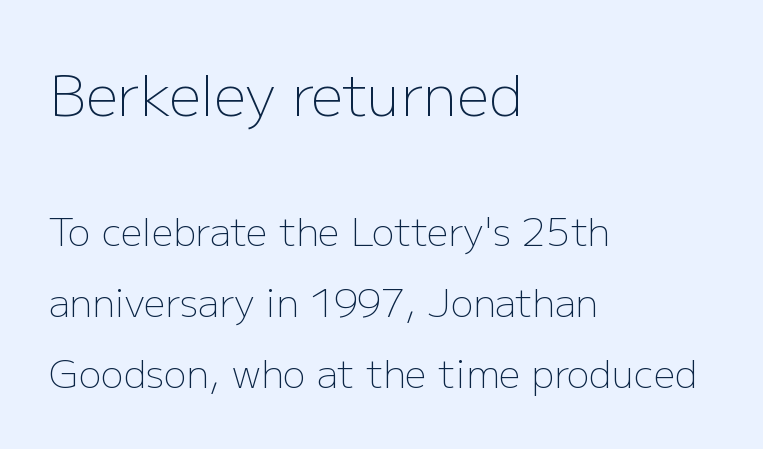
The image shows 57 px light sans-serif type, upright; set left-aligned, line spacing 1.87x, normal letter spacing, not underlined; the first (top) block is 1.5x larger; low stroke contrast and a medium x-height.
